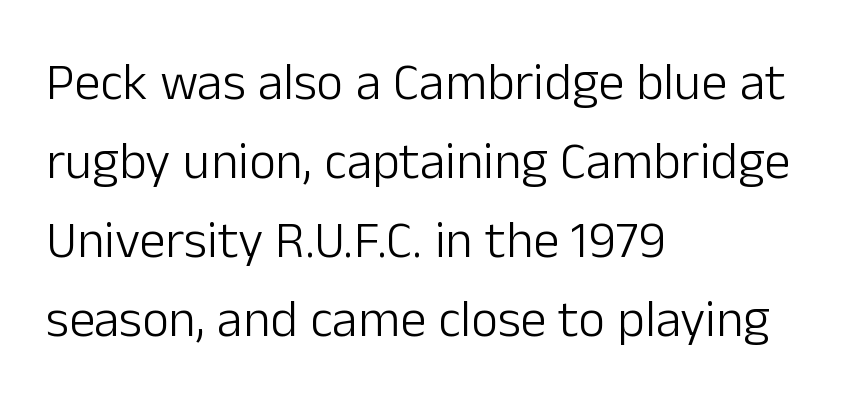
Q: Is the text bold? A: No.
Q: Is the text italic (slanted)? A: No, it is upright.
Q: Is the typeface a serif or a sans-serif typeface? A: Sans-serif.
Q: Is the text underlined? A: No.
Q: How is the paragraph aligned? A: Left-aligned.
Q: Is the spacing between letters normal or unusually wide? A: Normal.
Q: Is the spacing between lines tight, normal or loose? A: Normal.
Q: Width (condensed, normal, or wide)? A: Normal.
Q: Stroke contrast? A: Low.
Q: x-height? A: Medium.
Q: Monospaced? A: No.
